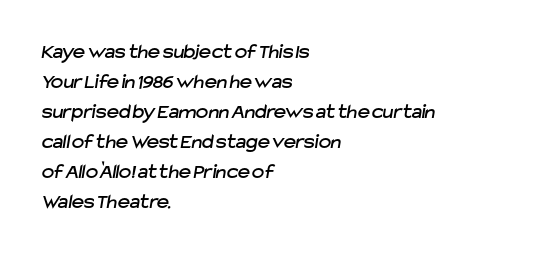
The image shows 21 px text type; set left-aligned, normal line spacing (1.43x), normal letter spacing, not underlined.
